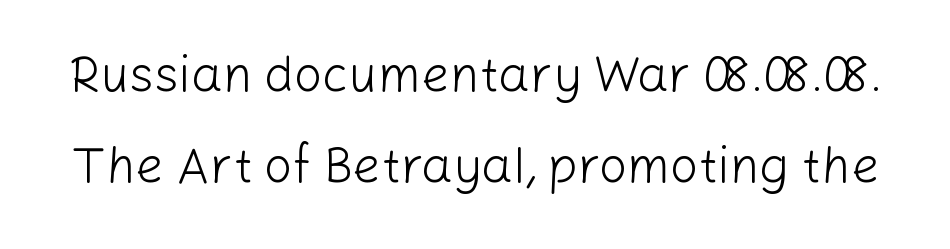
Q: Is the text bold? A: No.
Q: Is the text italic (slanted)? A: No, it is upright.
Q: Is the typeface a serif or a sans-serif typeface? A: Sans-serif.
Q: Is the text underlined? A: No.
Q: Is the spacing between letters normal or unusually wide? A: Normal.
Q: Width (condensed, normal, or wide)? A: Normal.
Q: Stroke contrast? A: Low.
Q: x-height? A: Medium.
Q: Monospaced? A: No.
